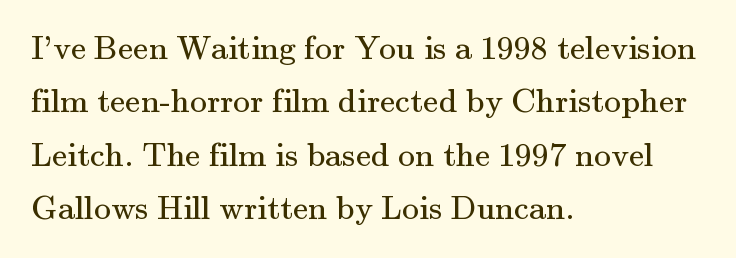
{"serif": "yes", "italic": "no", "bold": "no", "weight": "regular", "width": "normal", "stroke_contrast": "medium", "x_height": "small", "monospaced": "no", "underline": "no", "align": "left", "line_spacing": "normal", "line_spacing_ratio": 1.57, "letter_spacing": "normal", "letter_spacing_em": 0.0, "glyph_px": 34}
